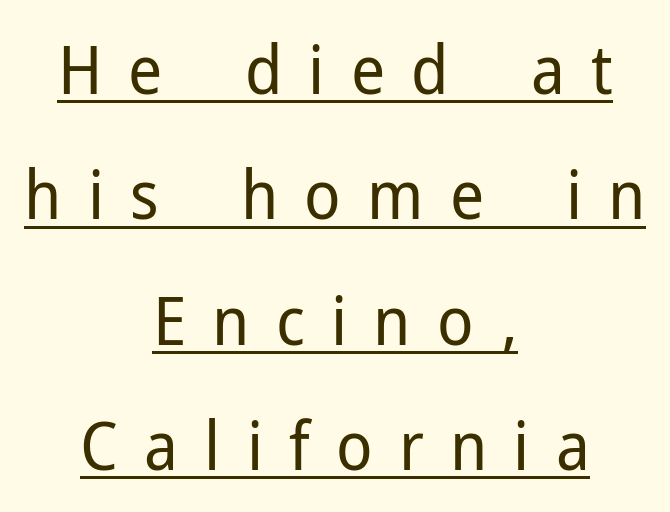
The image shows 67 px regular-weight sans-serif type, upright; set centered, line spacing 1.87x, unusually wide letter spacing (+0.39 em), underlined; low stroke contrast and a medium x-height.
